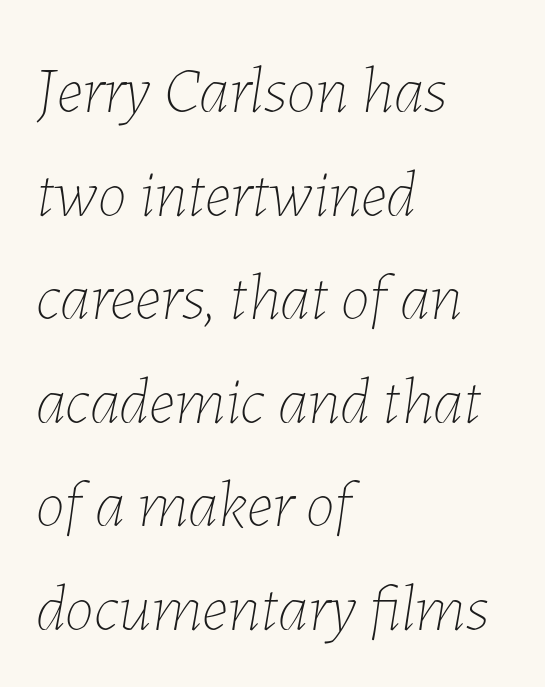
No chunkiness to these letters — they're not bold. The glyphs look as if they've been sheared to an angle. A clean baseline with only descenders dipping below it. The type is set solid horizontally, with unmodified tracking. You could not count columns in this text — the font is proportionally spaced. Horizontally, the lines are justified to the leading edge only.
